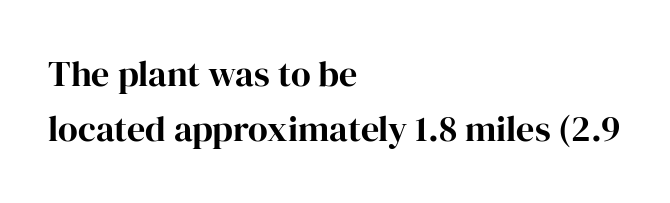
The image shows 36 px bold serif type, upright; set left-aligned, normal line spacing (1.54x), normal letter spacing, not underlined; high stroke contrast and a medium x-height.
